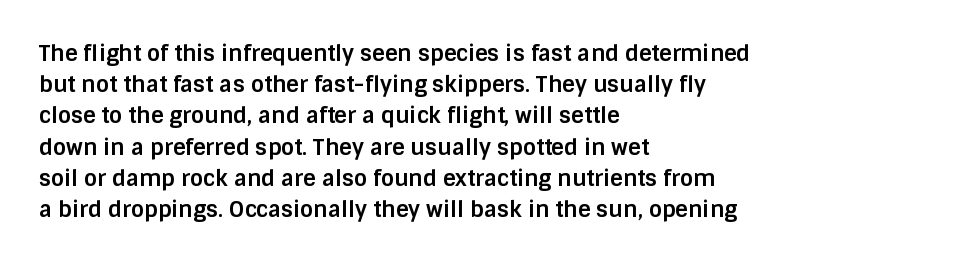
{"italic": "no", "bold": "yes", "underline": "no", "align": "left", "line_spacing": "normal", "line_spacing_ratio": 1.42, "letter_spacing": "normal", "letter_spacing_em": 0.0, "glyph_px": 22}
